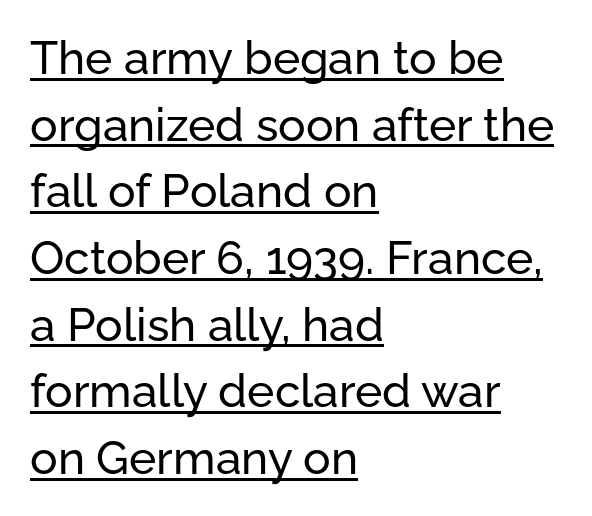
{"serif": "no", "italic": "no", "width": "normal", "stroke_contrast": "low", "x_height": "medium", "monospaced": "no", "underline": "yes", "align": "left", "line_spacing": "normal", "line_spacing_ratio": 1.45, "letter_spacing": "normal", "letter_spacing_em": 0.0, "glyph_px": 46}
